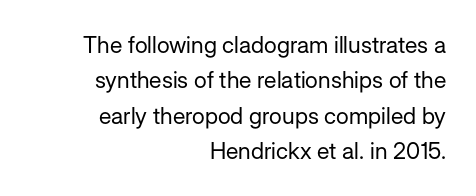
Q: Is the text bold? A: No.
Q: Is the text italic (slanted)? A: No, it is upright.
Q: Is the text underlined? A: No.
Q: How is the paragraph aligned? A: Right-aligned.
Q: Is the spacing between letters normal or unusually wide? A: Normal.
Q: Is the spacing between lines tight, normal or loose? A: Normal.
